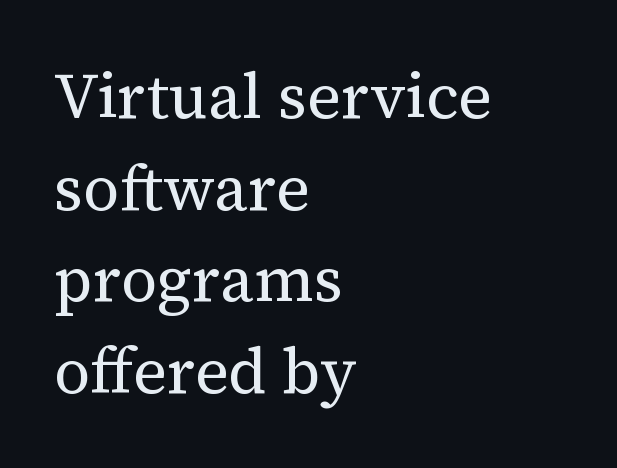
Q: Is the text bold? A: No.
Q: Is the text italic (slanted)? A: No, it is upright.
Q: Is the typeface a serif or a sans-serif typeface? A: Serif.
Q: Is the text underlined? A: No.
Q: How is the paragraph aligned? A: Left-aligned.
Q: Is the spacing between letters normal or unusually wide? A: Normal.
Q: Is the spacing between lines tight, normal or loose? A: Normal.
Q: Width (condensed, normal, or wide)? A: Normal.
Q: Stroke contrast? A: Medium.
Q: x-height? A: Medium.
Q: Monospaced? A: No.
